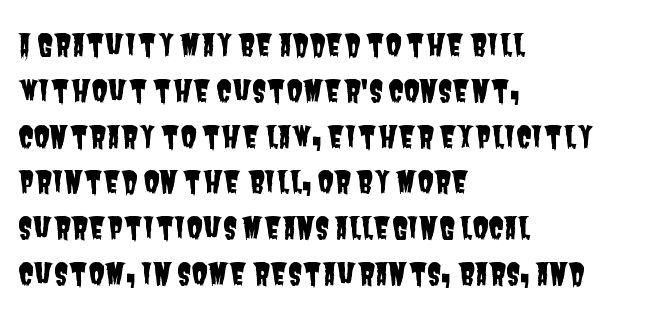
{"serif": "no", "width": "condensed", "stroke_contrast": "low", "x_height": "large", "monospaced": "no", "underline": "no", "align": "left", "line_spacing": "normal", "line_spacing_ratio": 1.58, "letter_spacing": "normal", "letter_spacing_em": 0.0, "glyph_px": 29}
